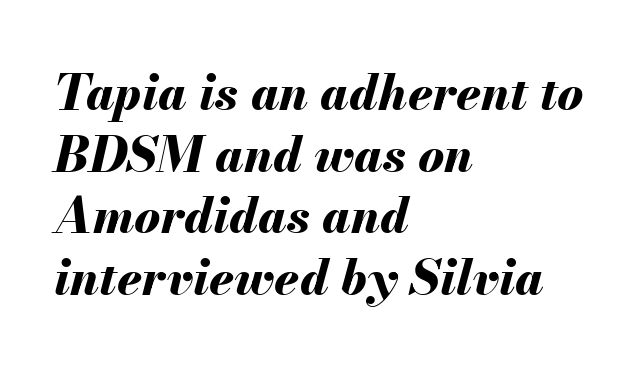
{"italic": "yes", "lean": "right", "slant_degrees": 13, "bold": "yes", "weight": "bold", "width": "normal", "stroke_contrast": "medium", "x_height": "small", "monospaced": "no", "underline": "no", "align": "left", "line_spacing": "normal", "line_spacing_ratio": 1.26, "letter_spacing": "normal", "letter_spacing_em": 0.0, "glyph_px": 49}
